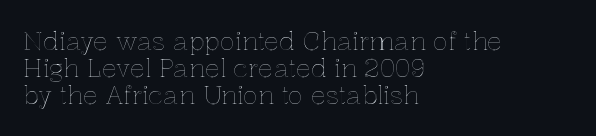
{"italic": "no", "underline": "no", "align": "left", "line_spacing": "tight", "line_spacing_ratio": 1.09, "letter_spacing": "normal", "letter_spacing_em": 0.0, "glyph_px": 25}
